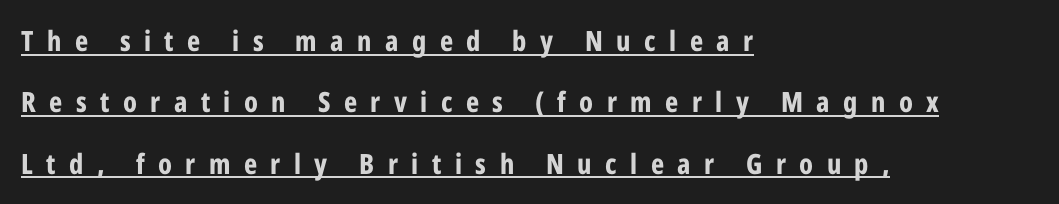
Students, note that the glyphs here are deliberately spaced far apart. A rule runs beneath these lines of type. Posture: vertical. Where is the straight margin? On the left. Loosely led — the rows are spread out. Thick stems and heavy bowls — unmistakably bold.
